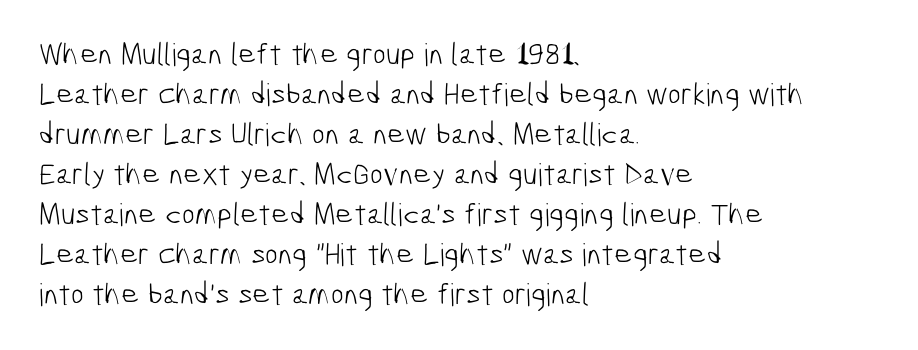
Q: Is the text bold? A: No.
Q: Is the typeface a serif or a sans-serif typeface? A: Sans-serif.
Q: Is the text underlined? A: No.
Q: How is the paragraph aligned? A: Left-aligned.
Q: Is the spacing between letters normal or unusually wide? A: Normal.
Q: Is the spacing between lines tight, normal or loose? A: Normal.
Q: Width (condensed, normal, or wide)? A: Condensed.
Q: Stroke contrast? A: Low.
Q: x-height? A: Medium.
Q: Monospaced? A: No.
